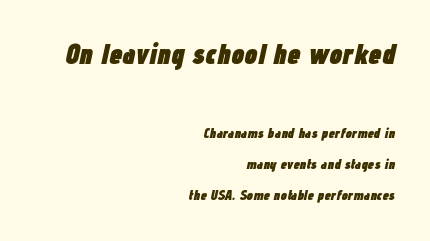
{"italic": "yes", "lean": "right", "slant_degrees": 12, "bold": "yes", "weight": "heavy", "width": "condensed", "stroke_contrast": "low", "x_height": "medium", "monospaced": "no", "underline": "no", "align": "right", "line_spacing": "loose", "line_spacing_ratio": 2.23, "letter_spacing": "normal", "letter_spacing_em": 0.0, "larger_block": "first", "size_ratio": 2.07, "glyph_px": 29}
